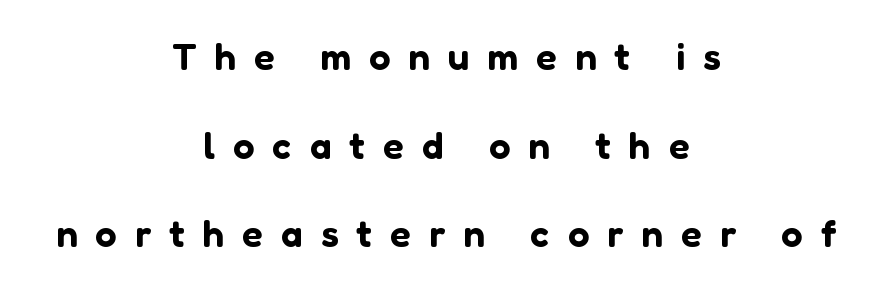
I'd call this a sans setting — the letters go barefoot. When letters stand straight like this, we call the style roman or upright. Is there much room between lines? Yes — plenty of vertical air separates them. Someone cranked the tracking dial way up on this one. Which margin do the lines hug? Neither — every line sits in the middle. Words float on clear page, feet unadorned.
